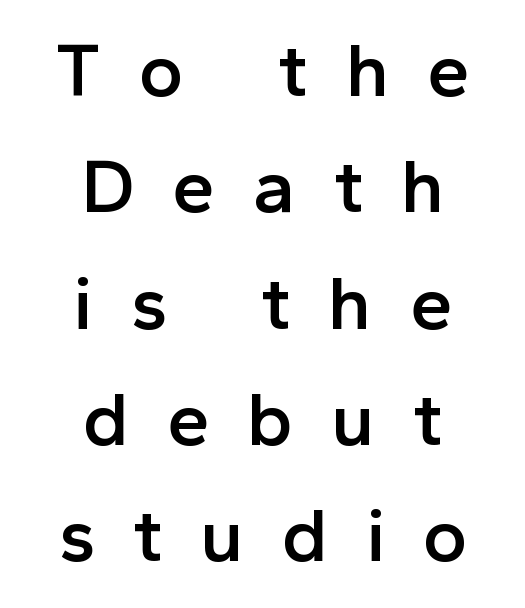
The font is running at a semibold setting, under full bold. Nothing sits at the stroke ends, so this counts as sans-serif. Bare-footed words on every line. These lines are rendered in a variable-pitch font. One-word summary of the alignment: center. Vertically, the passage feels balanced, rows spaced as you'd expect.
